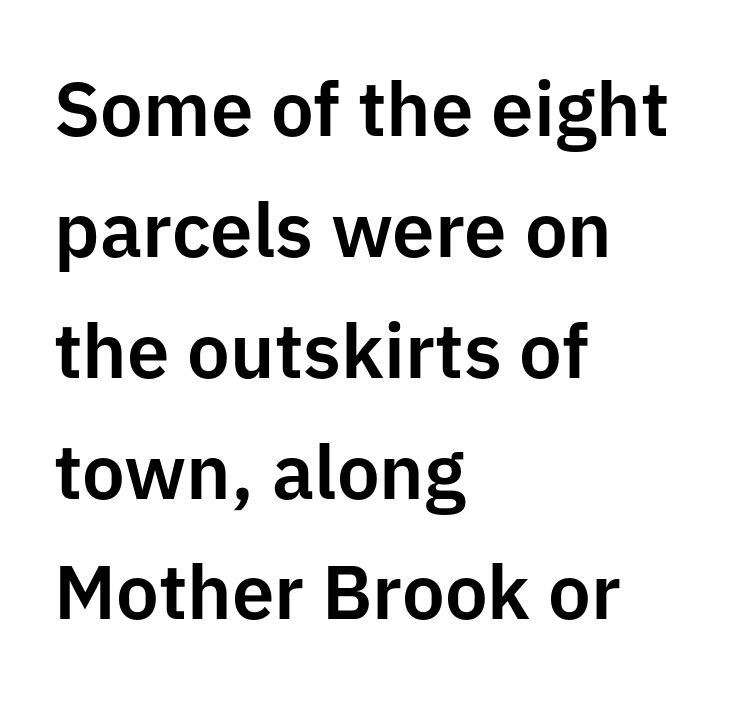
{"serif": "no", "italic": "no", "width": "normal", "stroke_contrast": "low", "x_height": "medium", "monospaced": "no", "underline": "no", "align": "left", "line_spacing": "normal", "line_spacing_ratio": 1.59, "letter_spacing": "normal", "letter_spacing_em": 0.0, "glyph_px": 76}
